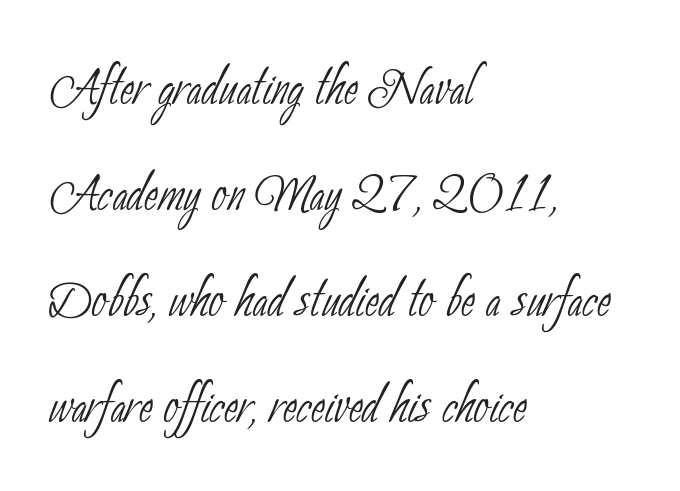
Visually the block forms a straight wall on the left and a jagged coastline on the right. No chunkiness to these letters — they're not bold. A typesetter would call this zero additional tracking. The glyphs in this specimen are sans serif. Proportional: the letters do not fall into vertical columns. Regular leading.
